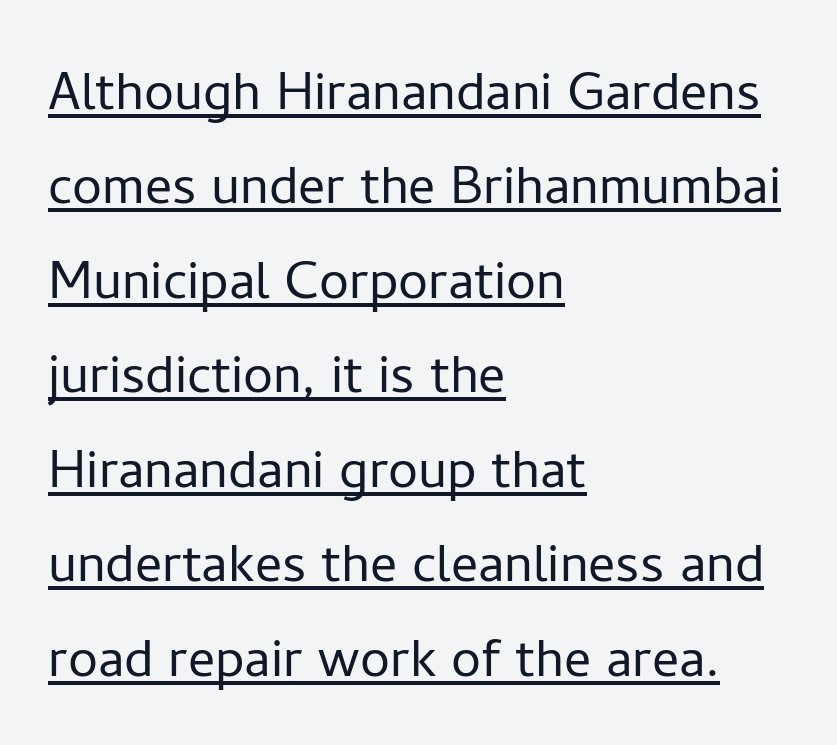
A baseline rule has been typeset under these characters. It's the straight-up-and-down kind of type. Between one letter and the next there's only the usual sliver of space. Spacing verdict: proportional, widths tailored to each character. How would I describe the line gaps? Plain and ordinary.
